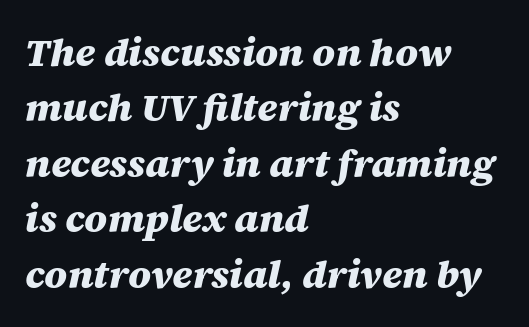
{"italic": "yes", "lean": "right", "slant_degrees": 12, "bold": "yes", "weight": "heavy", "width": "normal", "stroke_contrast": "medium", "x_height": "large", "monospaced": "no", "underline": "no", "align": "left", "line_spacing": "normal", "line_spacing_ratio": 1.42, "letter_spacing": "normal", "letter_spacing_em": 0.0, "glyph_px": 39}
